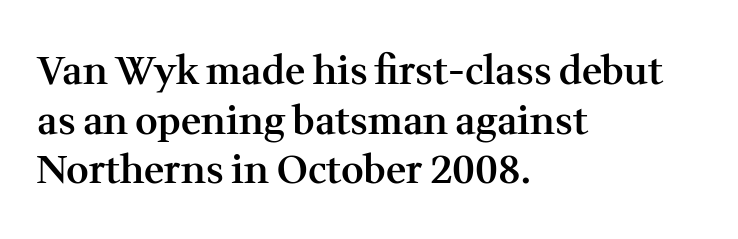
Is the letter spacing exaggerated? No — it looks like the ordinary default. Layout note: lines flush left. Quick note: interline space is typical. The baseline area is clear. Is this a sans? No — the strokes have serifs.
